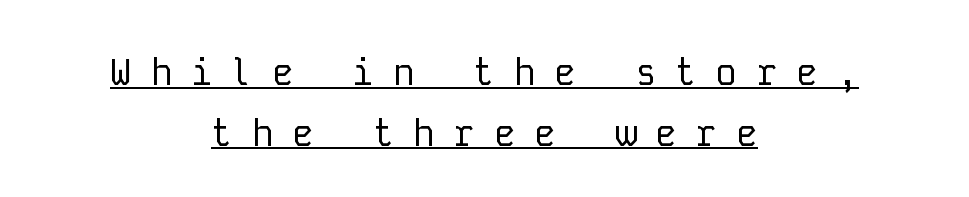
Q: Is the text bold? A: No.
Q: Is the text italic (slanted)? A: No, it is upright.
Q: Is the typeface a serif or a sans-serif typeface? A: Sans-serif.
Q: Is the text underlined? A: Yes.
Q: How is the paragraph aligned? A: Centered.
Q: Is the spacing between letters normal or unusually wide? A: Unusually wide.
Q: Is the spacing between lines tight, normal or loose? A: Normal.
Q: Width (condensed, normal, or wide)? A: Normal.
Q: Stroke contrast? A: Low.
Q: x-height? A: Medium.
Q: Monospaced? A: Yes.
